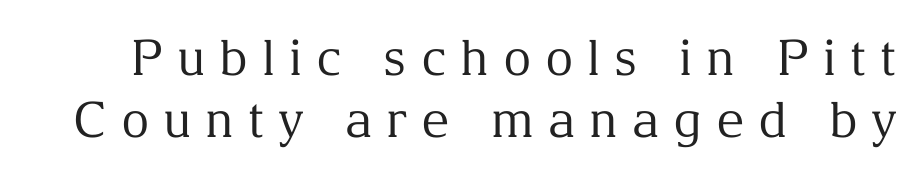
The vertical gap from one line to the next is medium. On a weight scale, this lands at 450 or below. The words here are not underlined. In terms of letterform style, serifs are clearly present. Think of a printed novel: that variable character pitch is what you see here. The rendering inserts visible extra space after every character.
